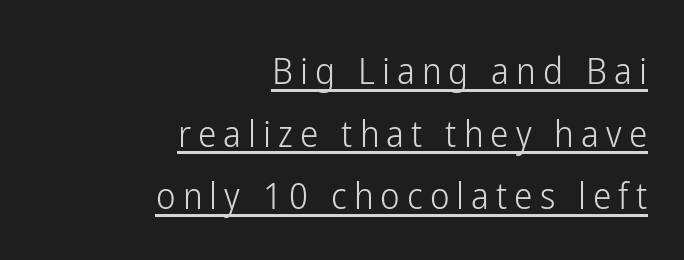
Q: Is the text bold? A: No.
Q: Is the text italic (slanted)? A: No, it is upright.
Q: Is the typeface a serif or a sans-serif typeface? A: Sans-serif.
Q: Is the text underlined? A: Yes.
Q: How is the paragraph aligned? A: Right-aligned.
Q: Is the spacing between lines tight, normal or loose? A: Normal.
Q: Width (condensed, normal, or wide)? A: Condensed.
Q: Stroke contrast? A: Low.
Q: x-height? A: Medium.
Q: Monospaced? A: No.
